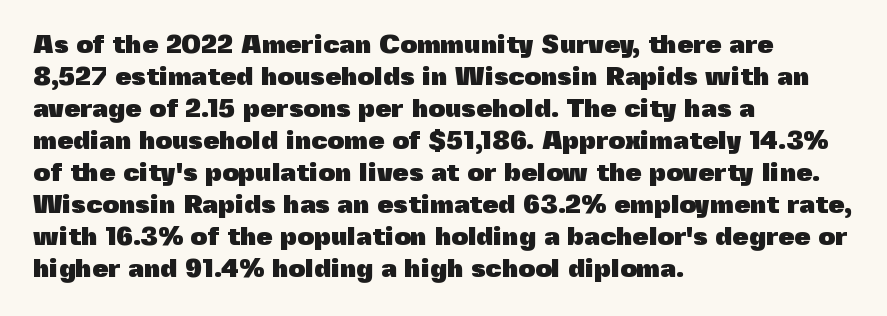
{"italic": "no", "bold": "yes", "underline": "no", "align": "left", "line_spacing_ratio": 1.23, "letter_spacing": "normal", "letter_spacing_em": 0.0, "glyph_px": 26}
